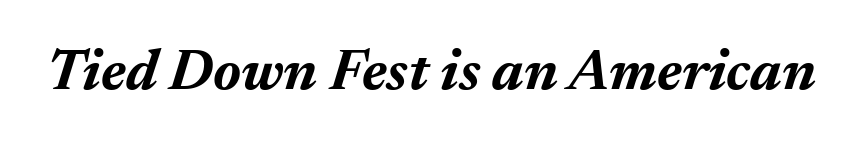
{"italic": "yes", "lean": "right", "slant_degrees": 17, "bold": "yes", "weight": "bold", "width": "normal", "stroke_contrast": "medium", "x_height": "medium", "monospaced": "no", "underline": "no", "letter_spacing": "normal", "letter_spacing_em": 0.0, "glyph_px": 58}
